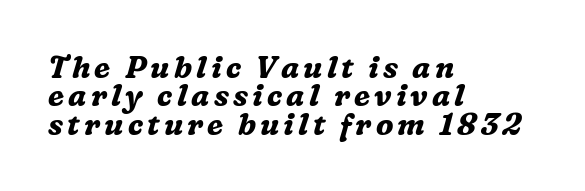
Descenders are the only things crossing below the line. Looks like regular typesetting: each glyph gets only the width it needs. The rendering anchors every line to the left-hand side. This sample uses an oblique cut, with every glyph tilted off the vertical. The glyphs in this specimen are seriffed.
